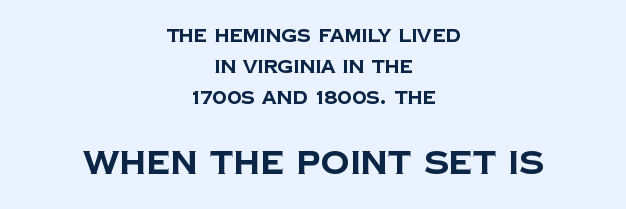
The image shows 32 px bold sans-serif type; set centered, line spacing 1.71x, normal letter spacing, not underlined; the second (bottom) block is 1.78x larger; low stroke contrast and a large x-height.
